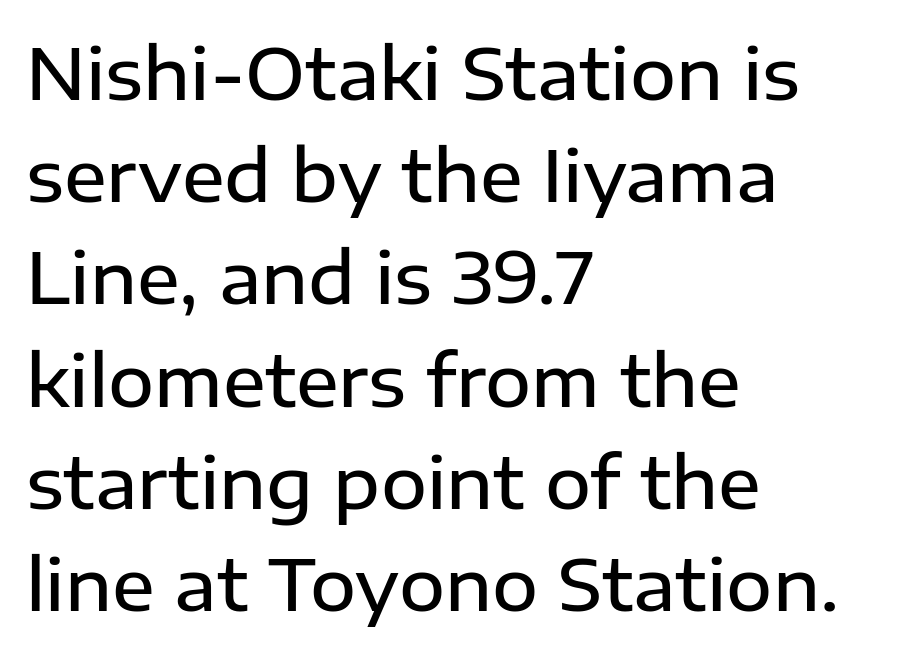
The image shows 71 px semibold sans-serif type, upright; set left-aligned, normal line spacing (1.44x), normal letter spacing, not underlined; low stroke contrast and a medium x-height.
